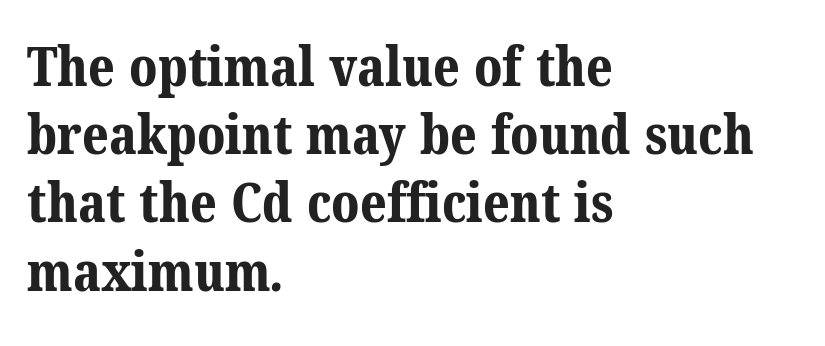
The image shows 55 px bold serif type; set left-aligned, line spacing 1.24x, normal letter spacing, not underlined; medium stroke contrast and a medium x-height.
